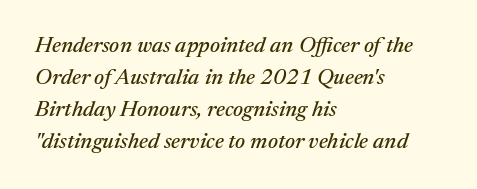
The image shows 22 px text type, italic (leaning right); set left-aligned, normal line spacing (1.45x), normal letter spacing, not underlined.
